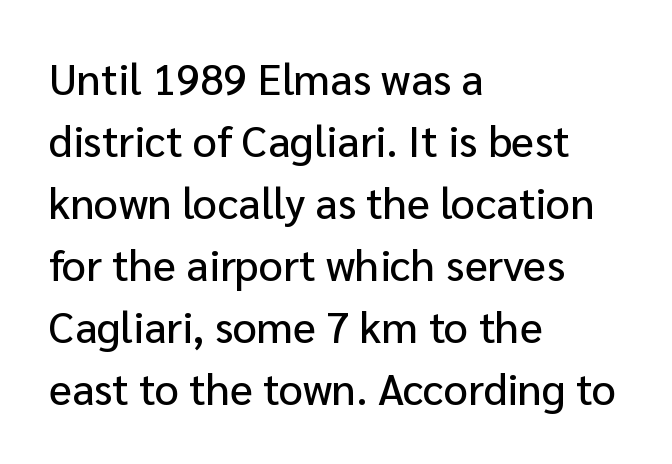
{"serif": "no", "italic": "no", "width": "normal", "stroke_contrast": "low", "x_height": "medium", "monospaced": "no", "underline": "no", "align": "left", "line_spacing": "normal", "line_spacing_ratio": 1.44, "letter_spacing": "normal", "letter_spacing_em": 0.0, "glyph_px": 43}
